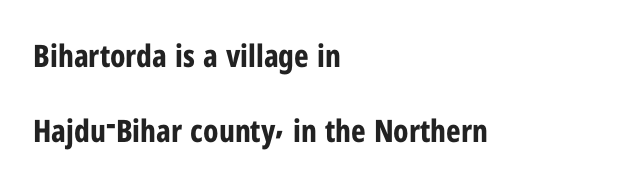
The image shows 31 px bold, condensed sans-serif type, upright; set left-aligned, loose line spacing (2.43x), normal letter spacing, not underlined; low stroke contrast and a medium x-height.
